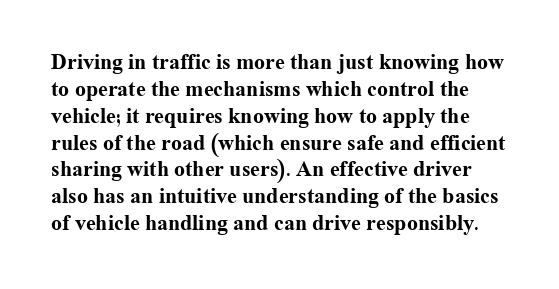
The image shows 22 px bold type, upright; set line spacing 1.22x, normal letter spacing, not underlined.
